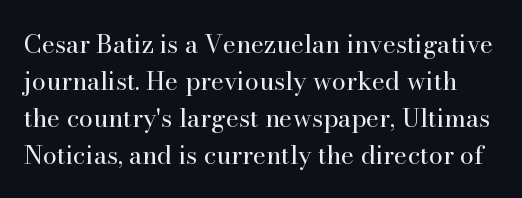
Any mark beneath the type? The region is blank. Evenly set lines give the paragraph a standard silhouette. The letters look calm and open, with moderate or lighter stems. Vertical strokes here are truly vertical. Does extra space separate the letters? No, they use regular spacing.
